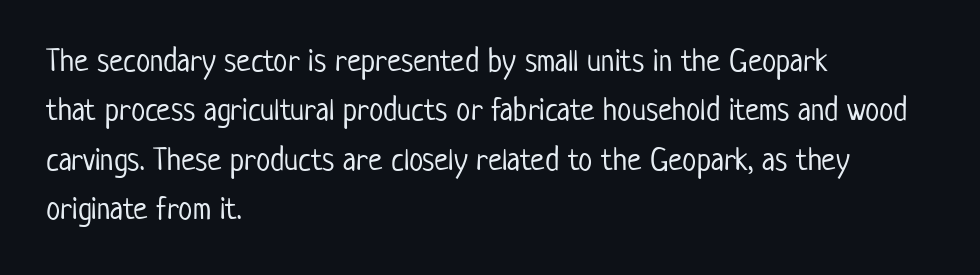
{"serif": "no", "italic": "no", "bold": "no", "weight": "light", "width": "condensed", "stroke_contrast": "low", "x_height": "medium", "monospaced": "no", "underline": "no", "align": "left", "line_spacing": "normal", "line_spacing_ratio": 1.54, "letter_spacing": "normal", "letter_spacing_em": 0.0, "glyph_px": 32}
